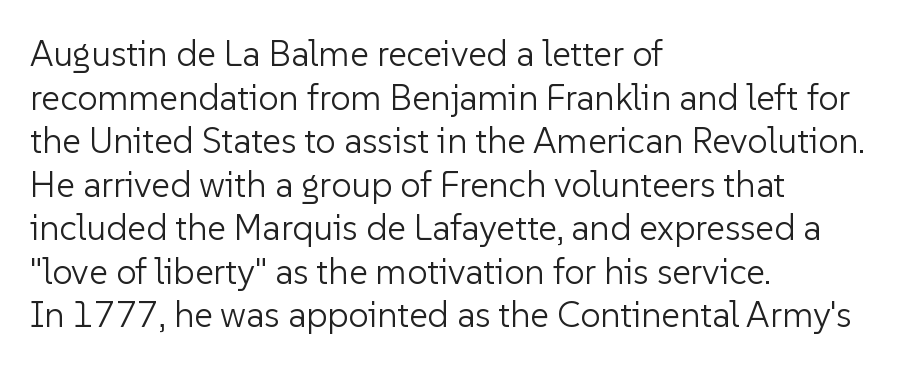
Posture: vertical. Tracking here is standard; glyphs follow each other at the usual distance. Examine the stroke ends and you'll find no serifs. Notice how the passage keeps a crisp vertical edge on the left only. Summary of weight: not heavy and not bold. The area under the type is left untouched.
